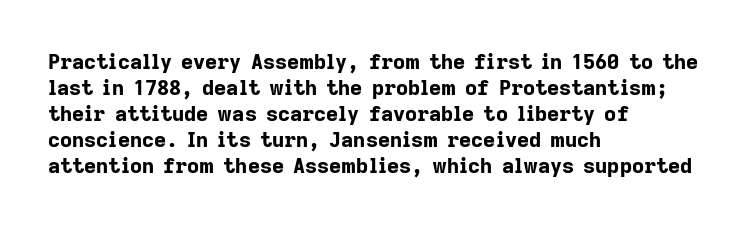
The strokes are fattened all the way to bold. Visually the block forms a straight wall on the left and a jagged coastline on the right. A typesetter would mark this as roman, not italic. The words here are not underlined.
